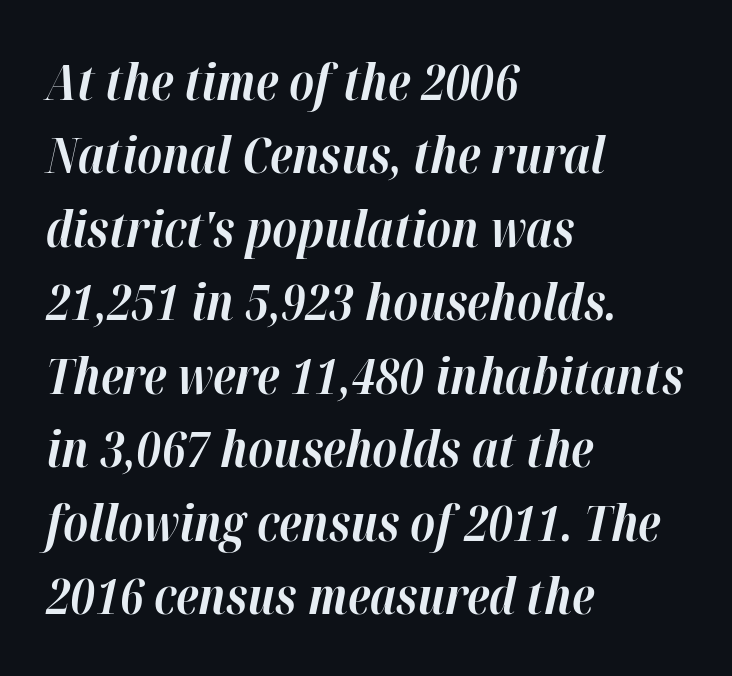
{"italic": "yes", "lean": "right", "slant_degrees": 12, "bold": "yes", "weight": "bold", "width": "normal", "stroke_contrast": "high", "x_height": "medium", "monospaced": "no", "underline": "no", "align": "left", "line_spacing": "normal", "line_spacing_ratio": 1.47, "letter_spacing": "normal", "letter_spacing_em": 0.0, "glyph_px": 50}
